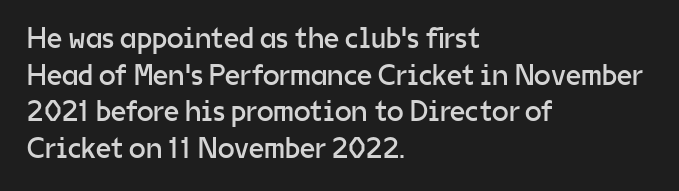
Q: Is the text bold? A: No.
Q: Is the text italic (slanted)? A: No, it is upright.
Q: Is the typeface a serif or a sans-serif typeface? A: Sans-serif.
Q: Is the text underlined? A: No.
Q: How is the paragraph aligned? A: Left-aligned.
Q: Is the spacing between letters normal or unusually wide? A: Normal.
Q: Width (condensed, normal, or wide)? A: Normal.
Q: Stroke contrast? A: Low.
Q: x-height? A: Medium.
Q: Monospaced? A: No.
